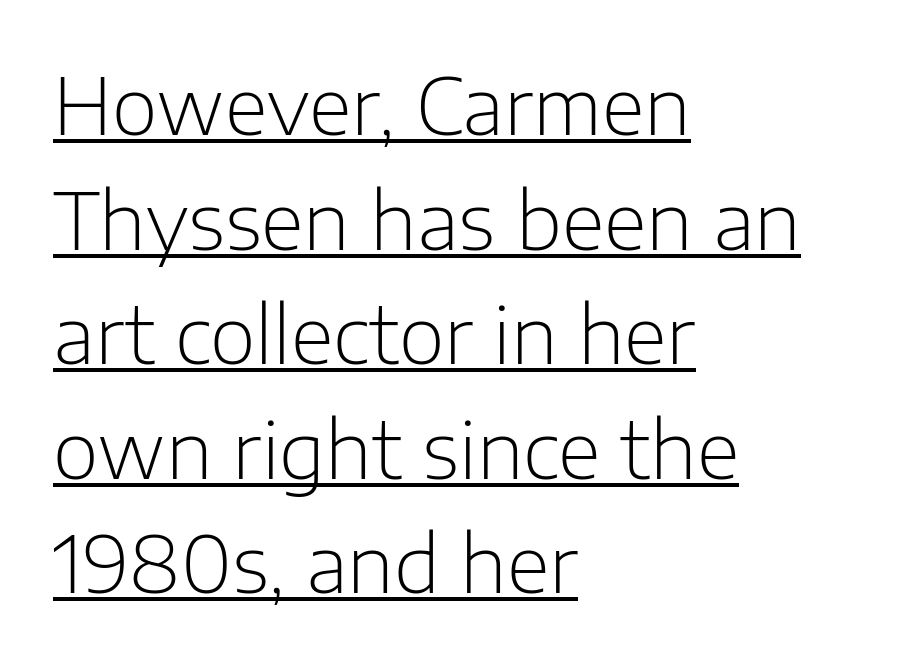
The image shows 79 px light sans-serif type, upright; set left-aligned, normal line spacing (1.45x), normal letter spacing, underlined; low stroke contrast and a medium x-height.
